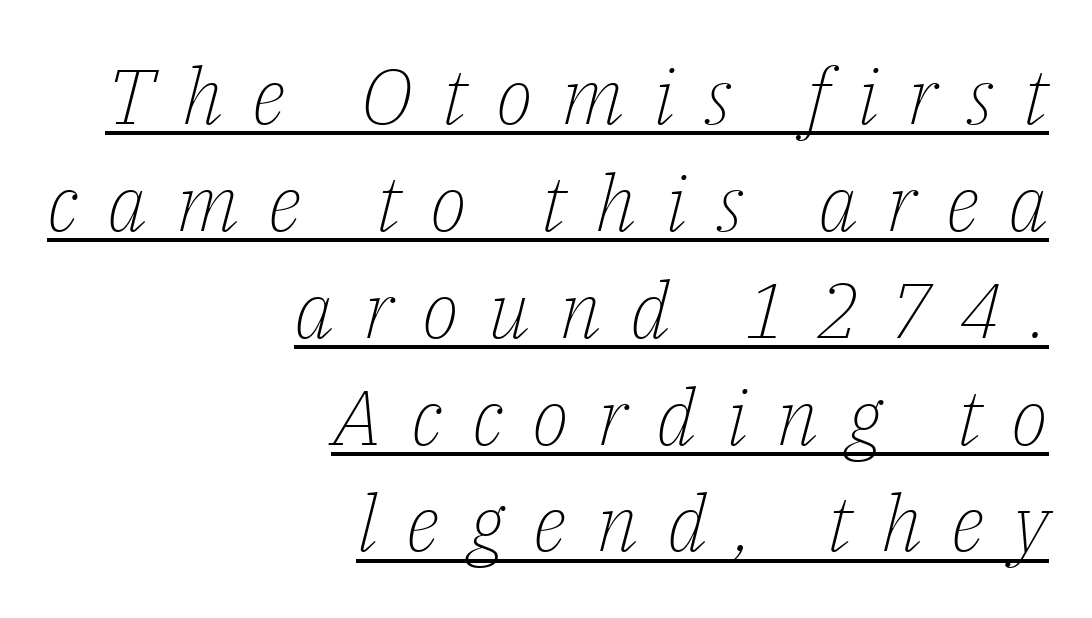
Loose tracking; the words dissolve into strings of separated letters. The rendering shows small feet on the letterforms — a serif design. The space between consecutive lines is moderate. Note the varied advance widths — an 'i' is clearly narrower than an 'm'.
